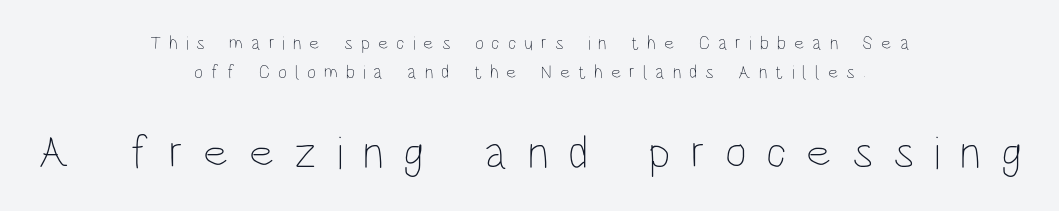
The image shows 47 px thin, condensed type, upright; set centered, normal line spacing (1.55x), unusually wide letter spacing (+0.42 em), not underlined; the second (bottom) block is 2.47x larger; low stroke contrast and a large x-height.
